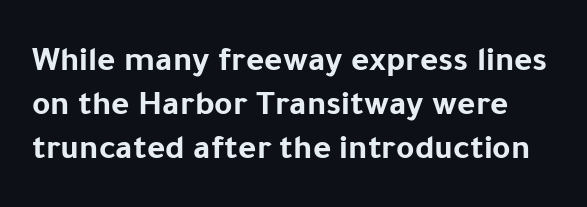
Q: Is the text bold? A: Yes.
Q: Is the text italic (slanted)? A: No, it is upright.
Q: Is the typeface a serif or a sans-serif typeface? A: Sans-serif.
Q: Is the text underlined? A: No.
Q: Is the spacing between letters normal or unusually wide? A: Normal.
Q: Is the spacing between lines tight, normal or loose? A: Normal.
Q: Width (condensed, normal, or wide)? A: Normal.
Q: Stroke contrast? A: Low.
Q: x-height? A: Medium.
Q: Monospaced? A: No.
